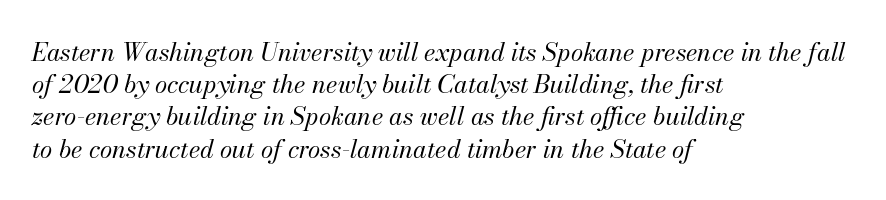
Q: Is the text bold? A: No.
Q: Is the text italic (slanted)? A: Yes, it leans right by about 13 degrees.
Q: Is the text underlined? A: No.
Q: How is the paragraph aligned? A: Left-aligned.
Q: Is the spacing between letters normal or unusually wide? A: Normal.
Q: Is the spacing between lines tight, normal or loose? A: Normal.
